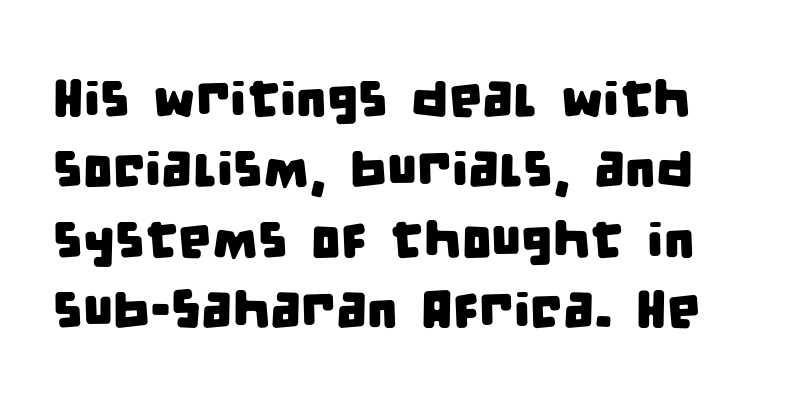
{"serif": "no", "width": "condensed", "stroke_contrast": "low", "x_height": "large", "monospaced": "no", "underline": "no", "line_spacing": "normal", "line_spacing_ratio": 1.33, "letter_spacing": "normal", "letter_spacing_em": 0.0, "glyph_px": 53}
